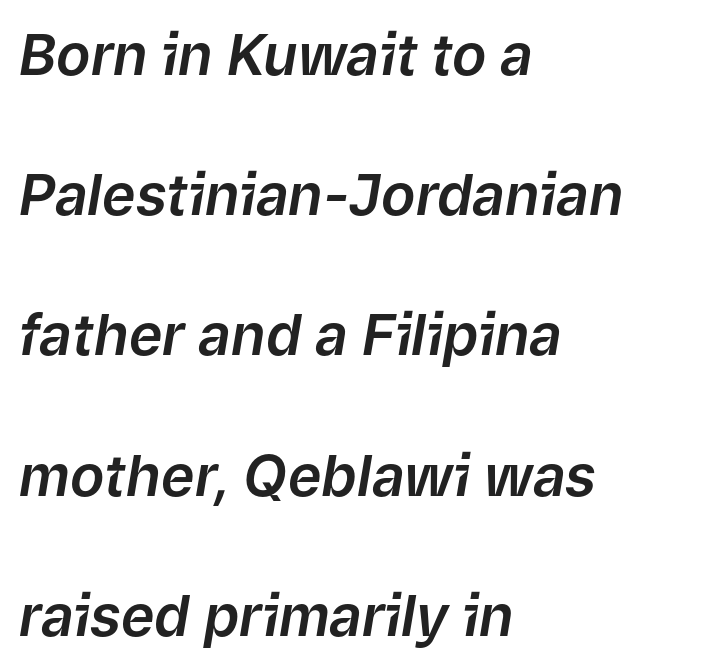
{"italic": "yes", "lean": "right", "slant_degrees": 9, "width": "normal", "stroke_contrast": "low", "x_height": "medium", "monospaced": "no", "underline": "no", "align": "left", "line_spacing": "loose", "line_spacing_ratio": 2.46, "letter_spacing": "normal", "letter_spacing_em": 0.0, "glyph_px": 57}
